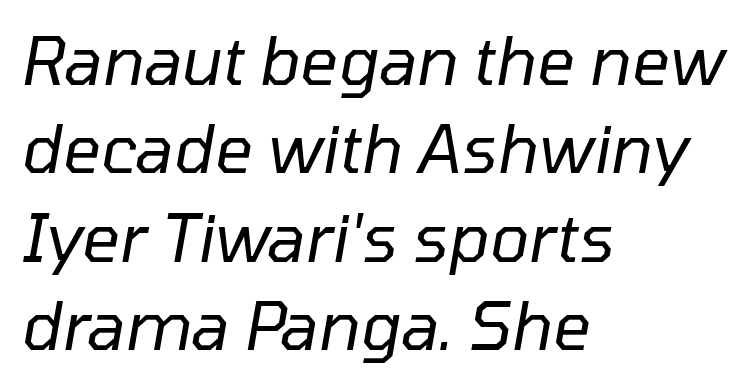
{"italic": "yes", "lean": "right", "slant_degrees": 10, "bold": "no", "weight": "regular", "width": "normal", "stroke_contrast": "low", "x_height": "medium", "monospaced": "no", "underline": "no", "align": "left", "line_spacing": "normal", "line_spacing_ratio": 1.34, "letter_spacing": "normal", "letter_spacing_em": 0.0, "glyph_px": 66}
